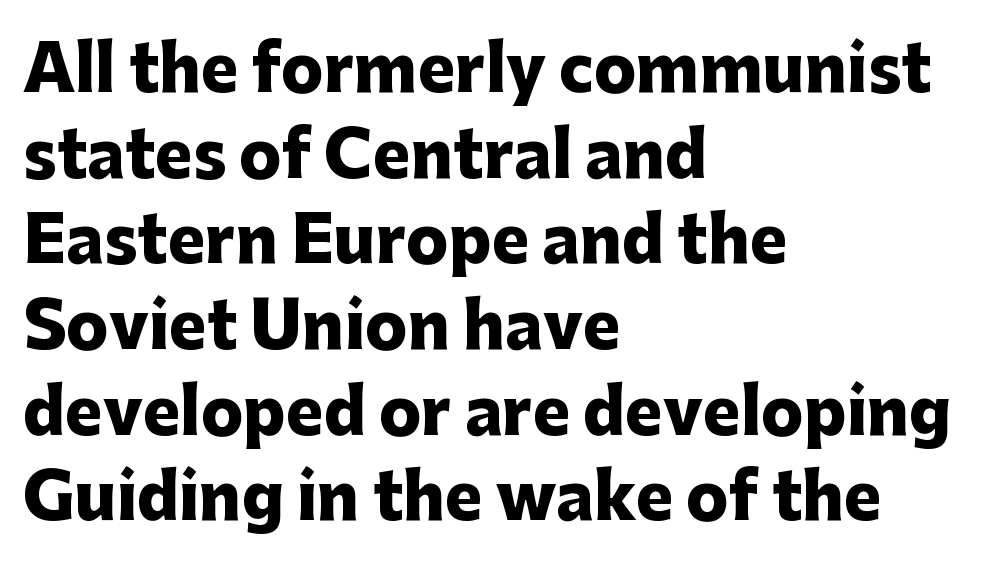
Q: Is the text bold? A: Yes.
Q: Is the text italic (slanted)? A: No, it is upright.
Q: Is the typeface a serif or a sans-serif typeface? A: Sans-serif.
Q: Is the text underlined? A: No.
Q: How is the paragraph aligned? A: Left-aligned.
Q: Is the spacing between letters normal or unusually wide? A: Normal.
Q: Is the spacing between lines tight, normal or loose? A: Normal.
Q: Width (condensed, normal, or wide)? A: Normal.
Q: Stroke contrast? A: Low.
Q: x-height? A: Medium.
Q: Monospaced? A: No.
